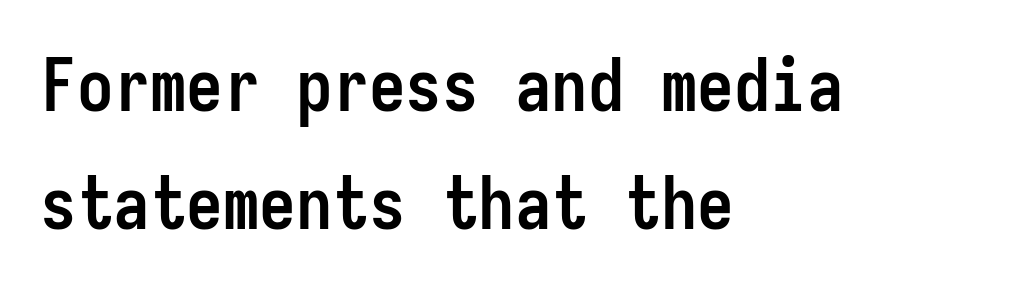
The sample has been set heavy, in full bold. Underlining? Definitely not there. Posture: straight, roman, zero tilt. You could call the tracking neutral — neither tight nor loose.
